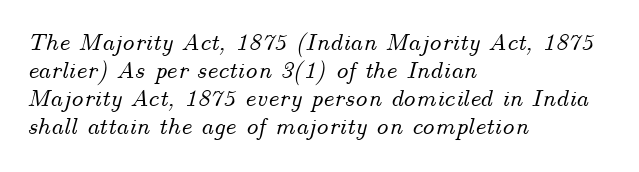
Designer's note — italics engaged. Each line starts at the same left margin while the right side varies. The string is rendered with underlining switched off. This block would grow much taller if given ordinary leading; it's compressed now. The line texture is even and compact thanks to regular tracking.
